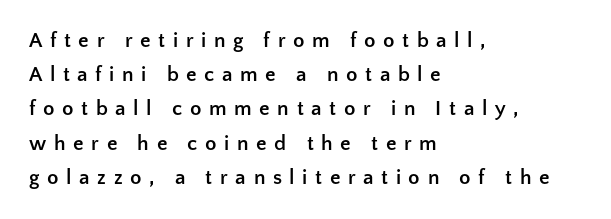
Look at the tracking — it's clearly loosened, letters drifting apart. In terms of posture, this sample is upright. Teacher's note: observe the even left margin — that is flush-left alignment. In terms of weight, the rendering is a true, heavy bold. The area under the type is left untouched. In terms of leading, this rendering sits right in the middle.
